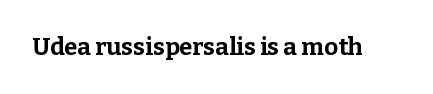
The image shows 24 px bold type, upright; set normal letter spacing, not underlined.
